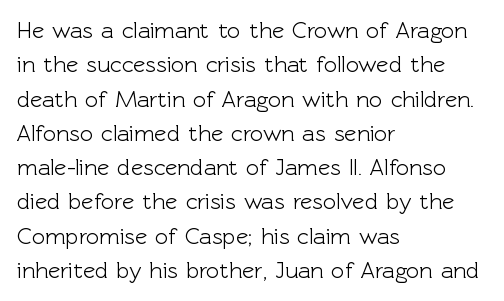
The image shows 23 px text type, upright; set left-aligned, normal line spacing (1.49x), normal letter spacing, not underlined.
